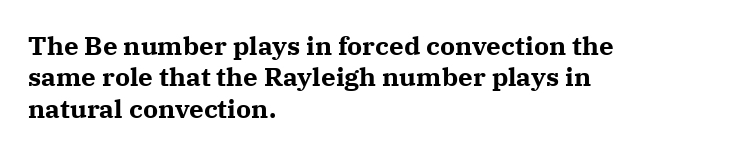
The image shows 26 px bold type, upright; set left-aligned, line spacing 1.21x, normal letter spacing, not underlined.
